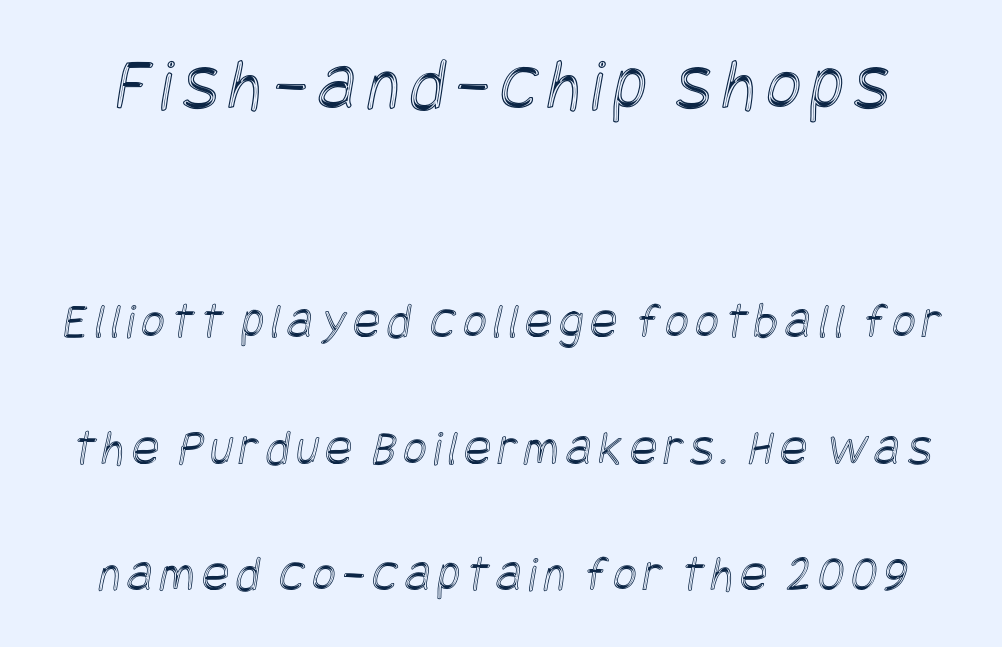
Scale decreases going downward across the two blocks. You could fit nearly another row in the gap between these rows. Clear beneath every line of the passage.
